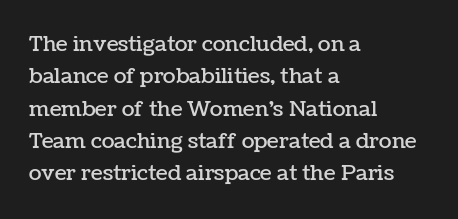
Glyph-to-glyph distance matches everyday printed text. Upright lettering throughout. Notice how descenders clear the ascenders below comfortably — that's standard leading. The strip under each line holds only bare page. Layout note: lines flush left.
